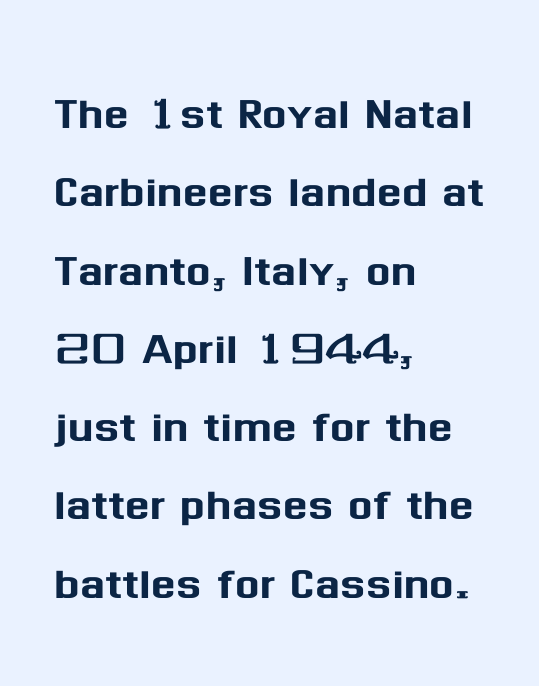
Check where the strokes stop: nothing finishes them off — pure sans. Honestly, the letter spacing is just normal — you wouldn't notice it. This sample has the flowing, uneven cadence of proportional lettering. The paragraph shown leans on its left margin.
